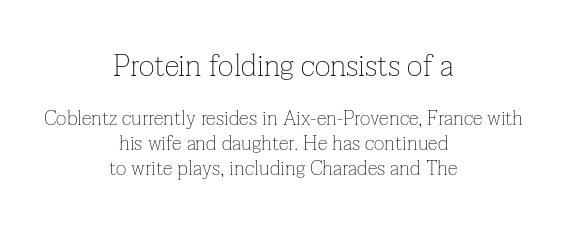
The image shows 30 px thin serif type, upright; set centered, normal line spacing (1.25x), normal letter spacing, not underlined; the first (top) block is 1.5x larger; low stroke contrast and a medium x-height.
